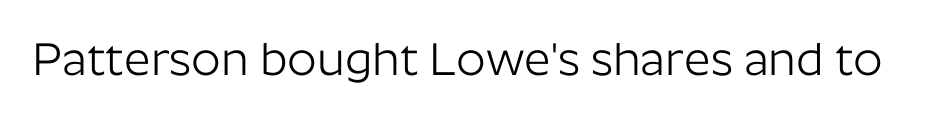
The image shows 46 px light sans-serif type, upright; set normal letter spacing, not underlined; low stroke contrast and a medium x-height.
